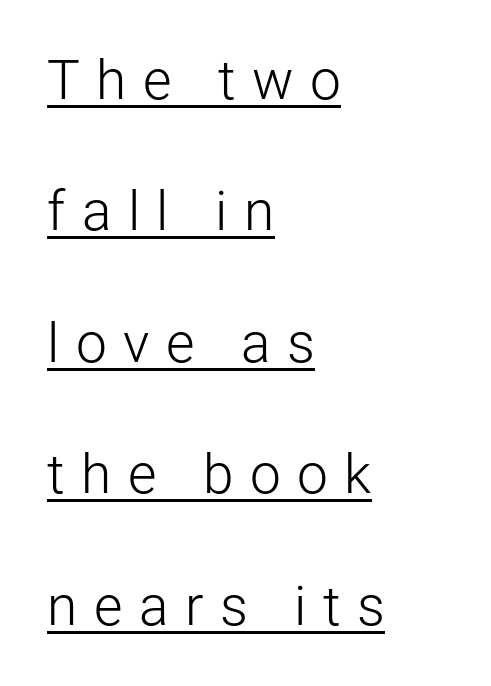
The image shows 55 px light sans-serif type, upright; set left-aligned, loose line spacing (2.39x), unusually wide letter spacing (+0.3 em), underlined; low stroke contrast and a medium x-height.
